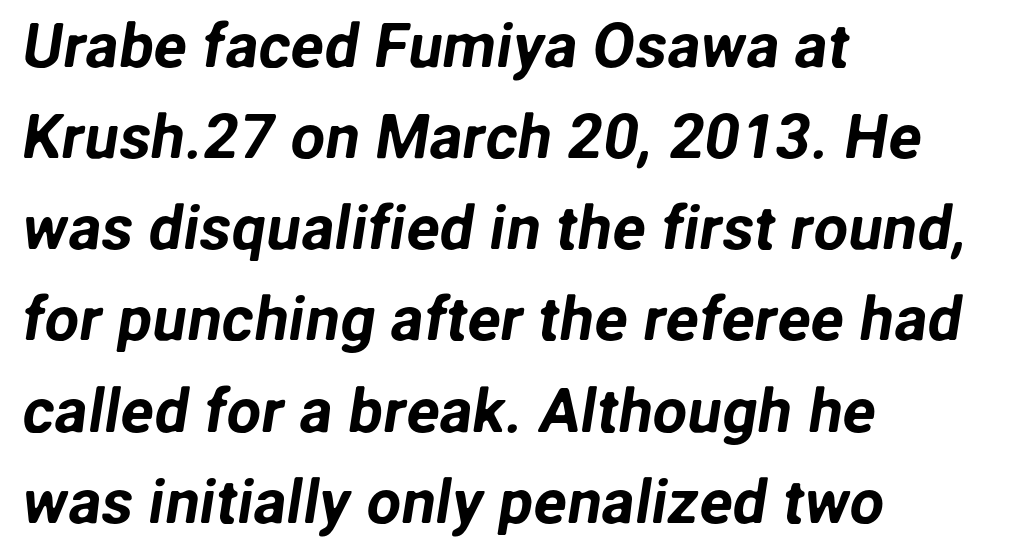
Q: Is the typeface a serif or a sans-serif typeface? A: Sans-serif.
Q: Is the text underlined? A: No.
Q: How is the paragraph aligned? A: Left-aligned.
Q: Is the spacing between letters normal or unusually wide? A: Normal.
Q: Is the spacing between lines tight, normal or loose? A: Normal.
Q: Width (condensed, normal, or wide)? A: Normal.
Q: Stroke contrast? A: Low.
Q: x-height? A: Medium.
Q: Monospaced? A: No.
